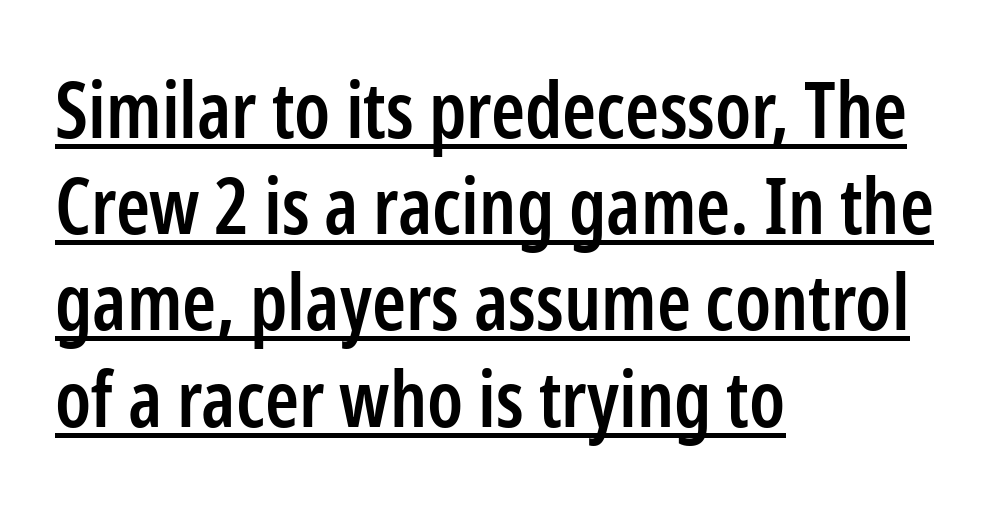
Q: Is the text bold? A: Semi-bold.
Q: Is the text italic (slanted)? A: No, it is upright.
Q: Is the typeface a serif or a sans-serif typeface? A: Sans-serif.
Q: Is the text underlined? A: Yes.
Q: How is the paragraph aligned? A: Left-aligned.
Q: Is the spacing between letters normal or unusually wide? A: Normal.
Q: Is the spacing between lines tight, normal or loose? A: Normal.
Q: Width (condensed, normal, or wide)? A: Condensed.
Q: Stroke contrast? A: Low.
Q: x-height? A: Medium.
Q: Monospaced? A: No.
